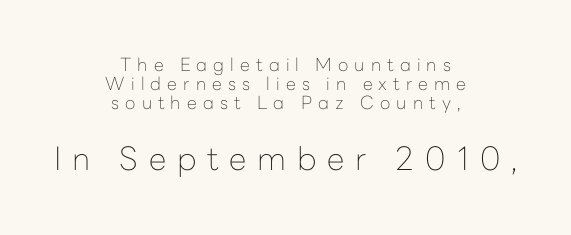
Q: Is the text bold? A: No.
Q: Is the text italic (slanted)? A: No, it is upright.
Q: Is the typeface a serif or a sans-serif typeface? A: Sans-serif.
Q: Is the text underlined? A: No.
Q: How is the paragraph aligned? A: Centered.
Q: Is the spacing between letters normal or unusually wide? A: Unusually wide.
Q: Is the spacing between lines tight, normal or loose? A: Tight.
Q: Which block of text is set in a larger size, the first (top) or the second (bottom)? A: The second (bottom) one.
Q: Width (condensed, normal, or wide)? A: Normal.
Q: Stroke contrast? A: Low.
Q: x-height? A: Medium.
Q: Monospaced? A: No.
